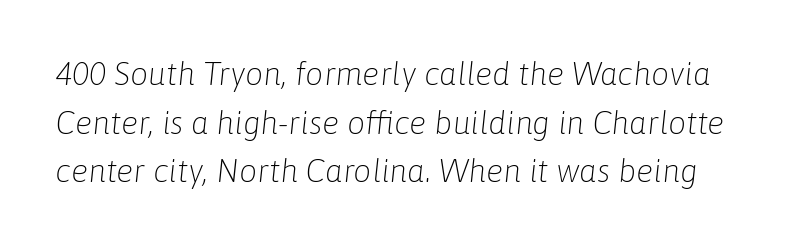
The image shows 32 px light type, italic (leaning right); set normal line spacing (1.52x), normal letter spacing, not underlined; low stroke contrast and a medium x-height.
